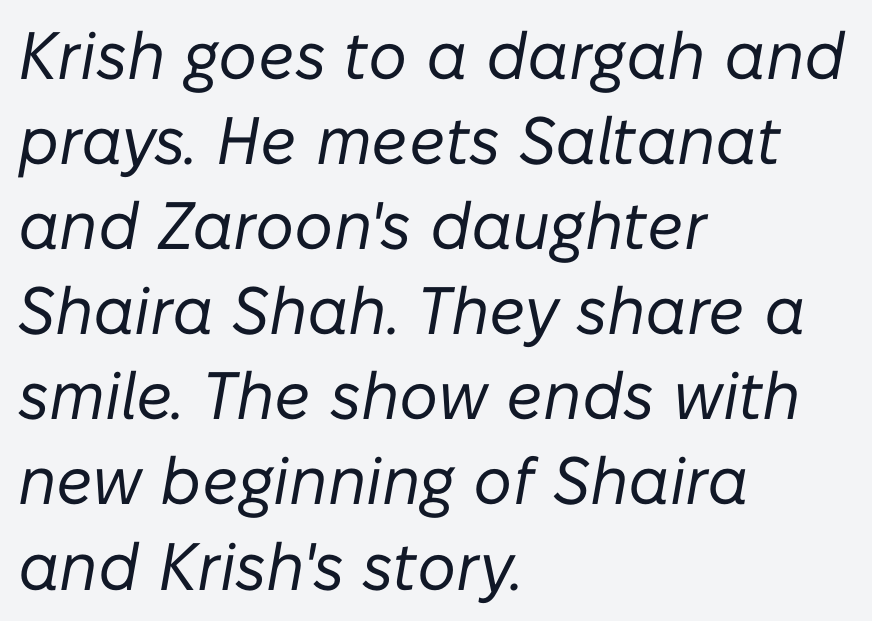
The image shows 67 px regular-weight type, italic (leaning right); set left-aligned, normal line spacing (1.27x), normal letter spacing, not underlined; low stroke contrast and a medium x-height.
